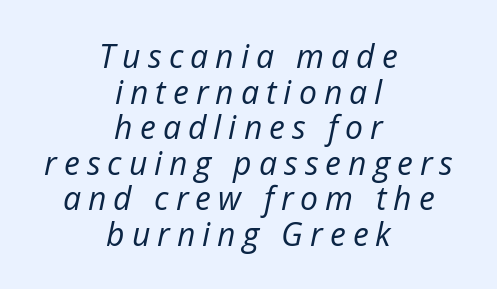
You can tell it's italic because the verticals aren't actually vertical. Proportional: the letters do not fall into vertical columns. Teacher's note: observe the equal gaps on both sides — that is centered alignment. This rendering features lettering with no underline. Is the stroke heavy? The answer is a plain regular-or-lighter. Quick note: interline space is minimal.
